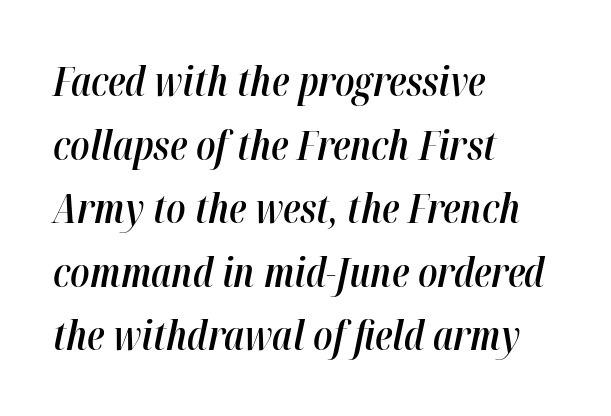
{"italic": "yes", "lean": "right", "slant_degrees": 12, "bold": "semi", "weight": "semibold", "width": "condensed", "stroke_contrast": "high", "x_height": "medium", "monospaced": "no", "underline": "no", "align": "left", "line_spacing": "normal", "line_spacing_ratio": 1.59, "letter_spacing": "normal", "letter_spacing_em": 0.0, "glyph_px": 40}
